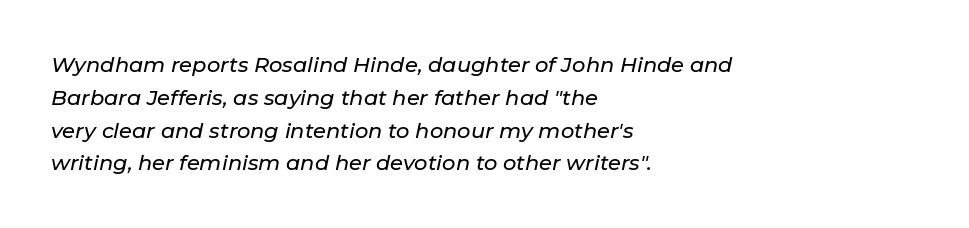
The image shows 21 px text type, italic (leaning right); set left-aligned, normal line spacing (1.56x), normal letter spacing, not underlined.
